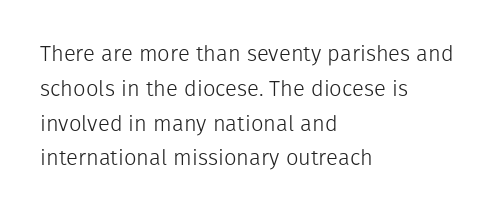
The image shows 22 px text type, upright; set left-aligned, normal line spacing (1.58x), normal letter spacing, not underlined.
